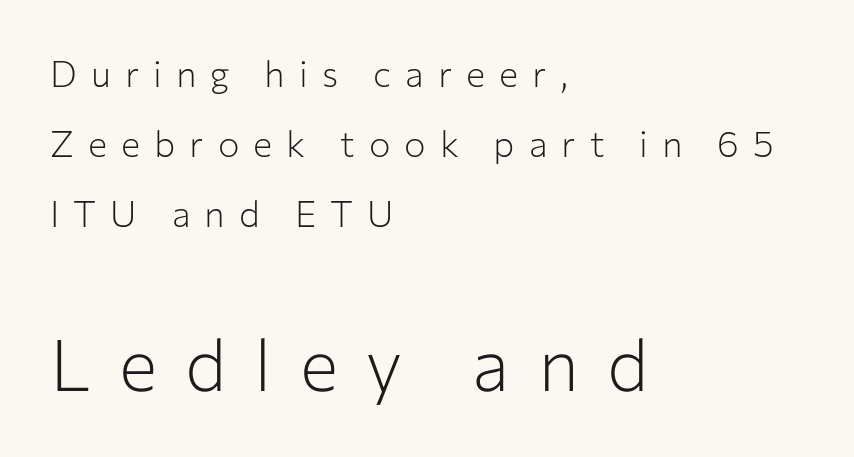
The horizontal fit of the characters is loose and conspicuously gappy. No word sits above an underline. Heft: none added — not bold. The compositor pushed each line to the left boundary.
